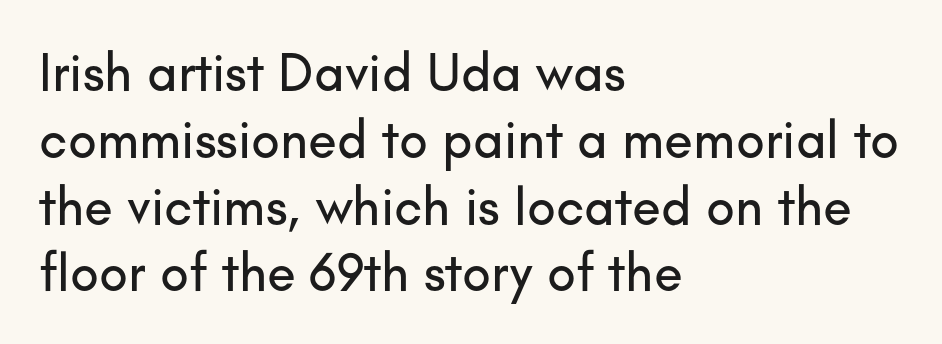
The image shows 53 px sans-serif type, upright; set left-aligned, normal line spacing (1.26x), normal letter spacing, not underlined; low stroke contrast and a small x-height.
